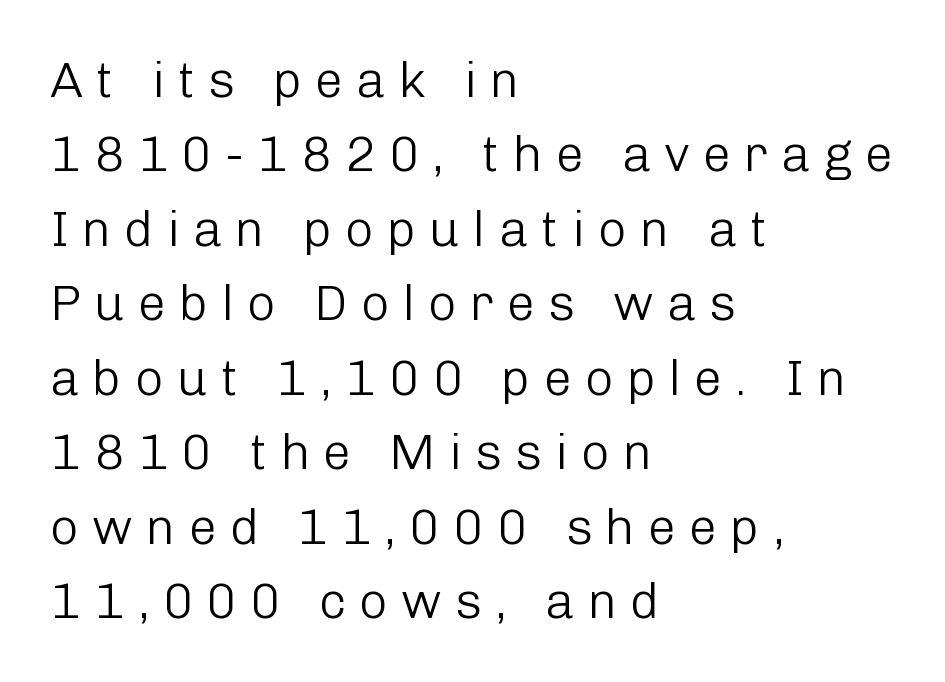
Nobody drew a line under any word here. Posture: straight, roman, zero tilt. The face used here is proportionally spaced, like ordinary book or web type. One glance says typical: line gaps are just what's usual.
